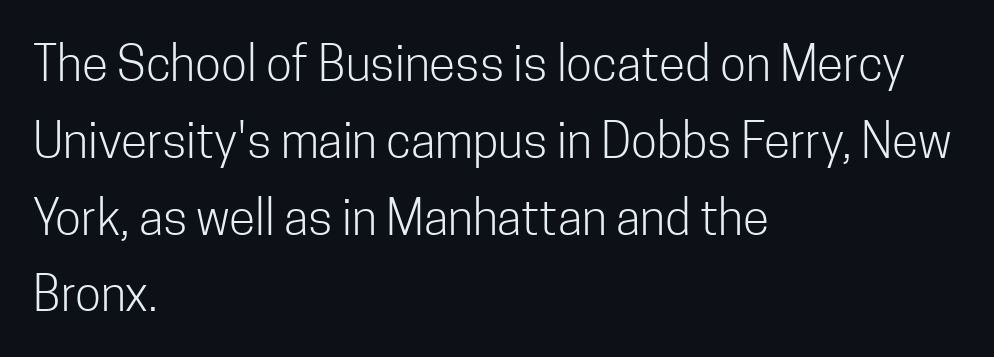
The image shows 48 px light, condensed sans-serif type, upright; set left-aligned, normal line spacing (1.6x), normal letter spacing, not underlined; low stroke contrast and a medium x-height.
